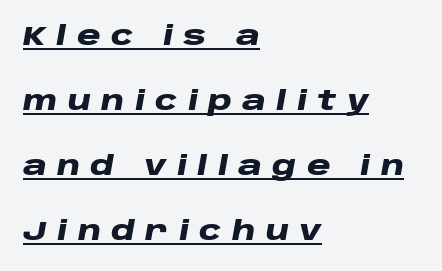
What stands out about the letter spacing? Its width — letters are far apart. Heft: maximum for text — a bold. In designer terms, the underline attribute is active on this setting. In terms of posture, this sample is oblique. If you measured baseline to baseline, you'd find a long distance. A student would call this left alignment; a typographer would say flush left, rag right.
